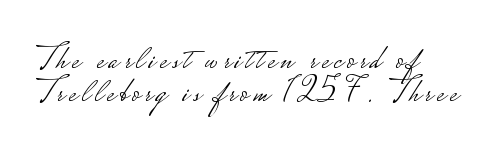
Nobody drew a line under any word here. Leading: reduced. Character widths vary here, with narrow letters taking less room than wide ones.
